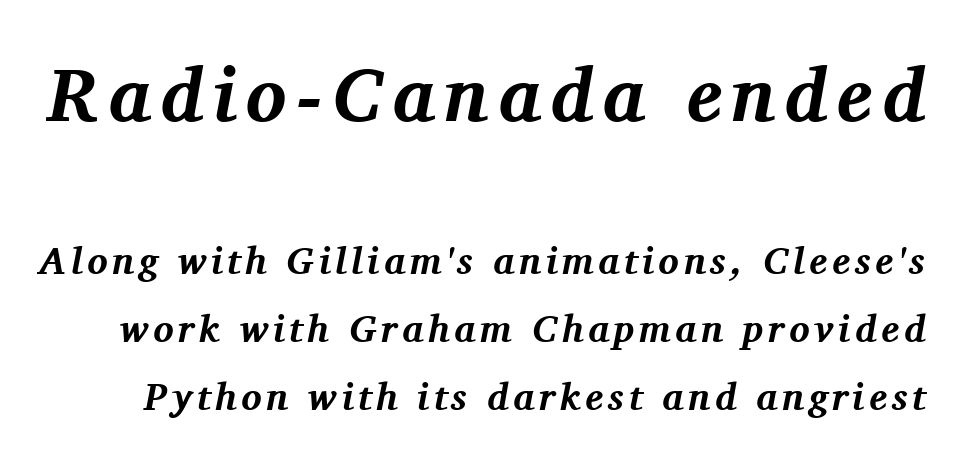
The image shows 76 px bold serif type, italic (leaning right); set line spacing 1.8x, not underlined; the first (top) block is 2.0x larger; medium stroke contrast and a medium x-height.
